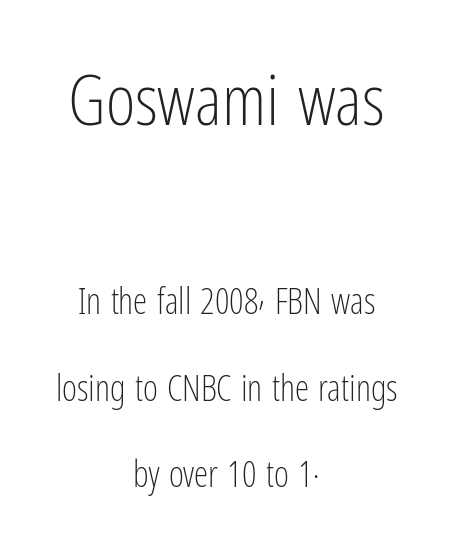
The image shows 71 px light, condensed sans-serif type, upright; set centered, loose line spacing (2.39x), normal letter spacing, not underlined; the first (top) block is 1.97x larger; low stroke contrast and a medium x-height.
